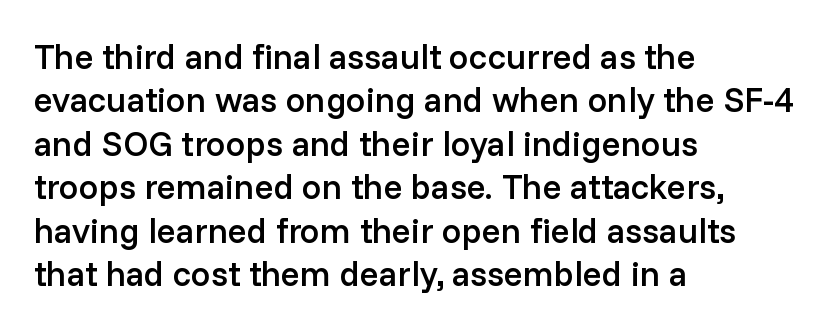
{"serif": "no", "italic": "no", "bold": "semi", "weight": "semibold", "width": "normal", "stroke_contrast": "low", "x_height": "medium", "monospaced": "no", "underline": "no", "align": "left", "line_spacing_ratio": 1.24, "letter_spacing": "normal", "letter_spacing_em": 0.0, "glyph_px": 35}
